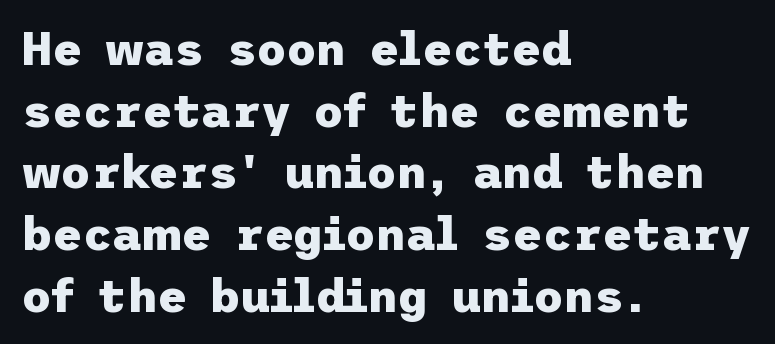
Q: Is the text bold? A: Yes.
Q: Is the text italic (slanted)? A: No, it is upright.
Q: Is the typeface a serif or a sans-serif typeface? A: Sans-serif.
Q: Is the text underlined? A: No.
Q: How is the paragraph aligned? A: Left-aligned.
Q: Is the spacing between letters normal or unusually wide? A: Normal.
Q: Is the spacing between lines tight, normal or loose? A: Normal.
Q: Width (condensed, normal, or wide)? A: Normal.
Q: Stroke contrast? A: Low.
Q: x-height? A: Medium.
